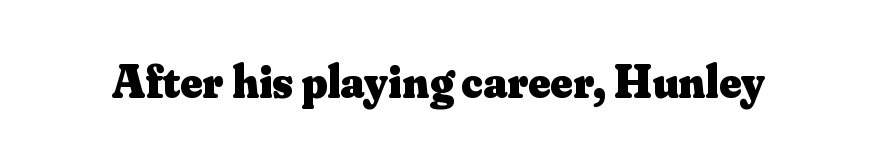
Glance below the letters and you will spot only blank space. Each letter's strokes conclude with small projecting serifs. Spacing verdict: proportional, widths tailored to each character. Is the letter spacing exaggerated? No — it looks like the ordinary default. Does the weight exceed regular? Yes, all the way to bold. Italic? Not at all — the glyphs are vertical.
